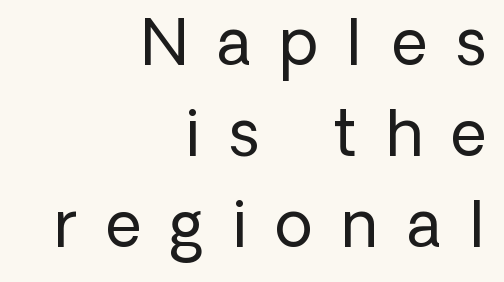
Q: Is the text bold? A: No.
Q: Is the text italic (slanted)? A: No, it is upright.
Q: Is the typeface a serif or a sans-serif typeface? A: Sans-serif.
Q: Is the text underlined? A: No.
Q: How is the paragraph aligned? A: Right-aligned.
Q: Is the spacing between letters normal or unusually wide? A: Unusually wide.
Q: Is the spacing between lines tight, normal or loose? A: Normal.
Q: Width (condensed, normal, or wide)? A: Normal.
Q: Stroke contrast? A: Low.
Q: x-height? A: Medium.
Q: Monospaced? A: No.
